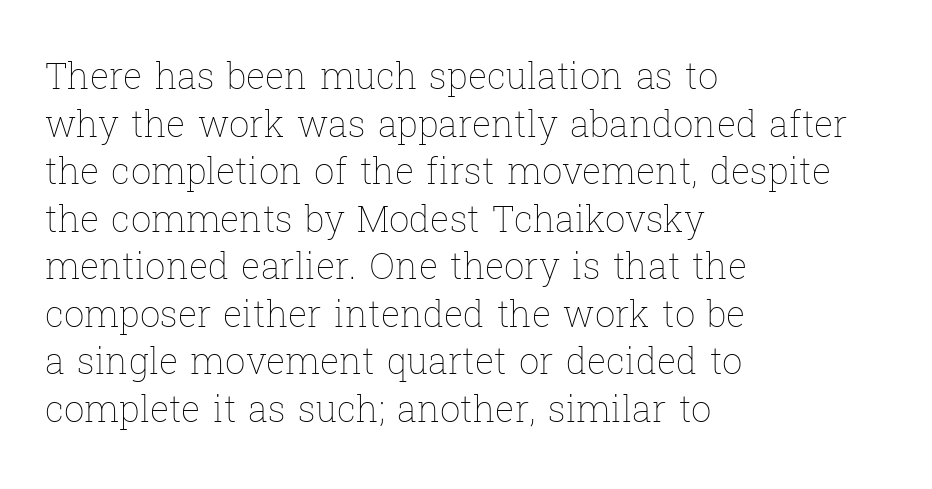
Q: Is the text bold? A: No.
Q: Is the text italic (slanted)? A: No, it is upright.
Q: Is the text underlined? A: No.
Q: How is the paragraph aligned? A: Left-aligned.
Q: Is the spacing between letters normal or unusually wide? A: Normal.
Q: Is the spacing between lines tight, normal or loose? A: Normal.
Q: Width (condensed, normal, or wide)? A: Normal.
Q: Stroke contrast? A: Low.
Q: x-height? A: Medium.
Q: Monospaced? A: No.
